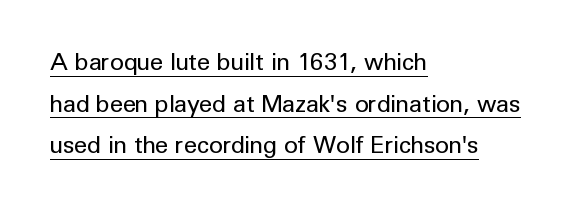
The image shows 24 px text type, upright; set left-aligned, line spacing 1.73x, normal letter spacing, underlined.
